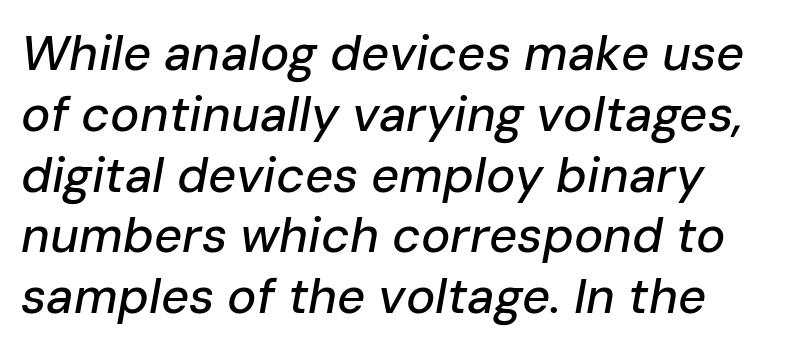
The image shows 49 px text type, italic (leaning right); set line spacing 1.24x, normal letter spacing, not underlined; low stroke contrast and a medium x-height.
